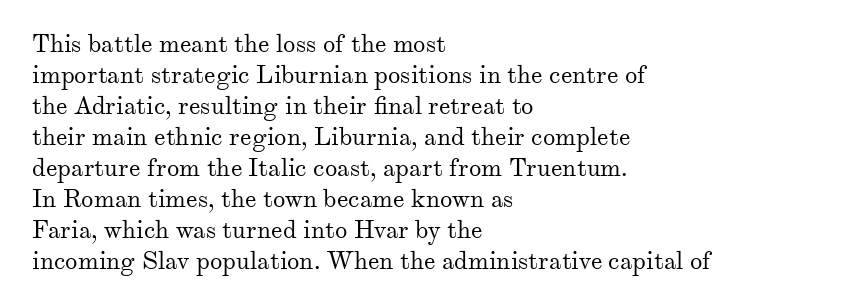
The image shows 25 px text type, upright; set left-aligned, line spacing 1.24x, normal letter spacing, not underlined.
